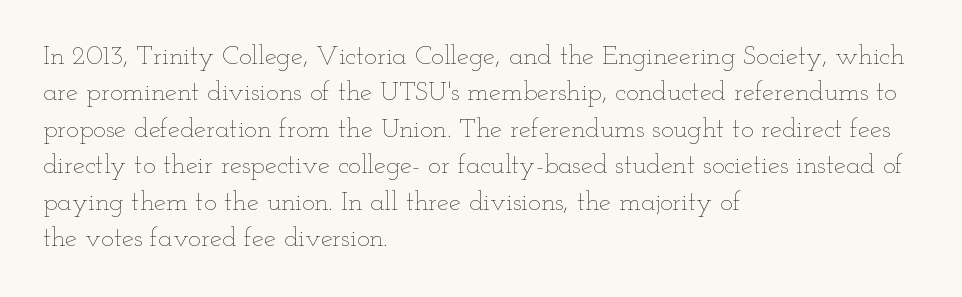
Q: Is the text bold? A: No.
Q: Is the text italic (slanted)? A: No, it is upright.
Q: Is the text underlined? A: No.
Q: How is the paragraph aligned? A: Left-aligned.
Q: Is the spacing between letters normal or unusually wide? A: Normal.
Q: Is the spacing between lines tight, normal or loose? A: Normal.
